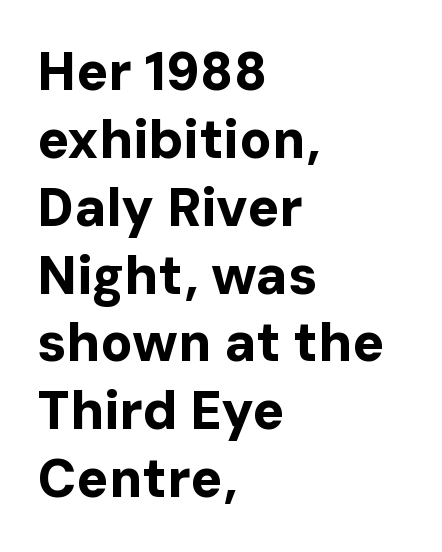
Alignment: flush left. The passage shown is not underscored anywhere. This is the regular roman posture of the typeface. Look at the stroke-to-counter ratio: heavy, a bold.
